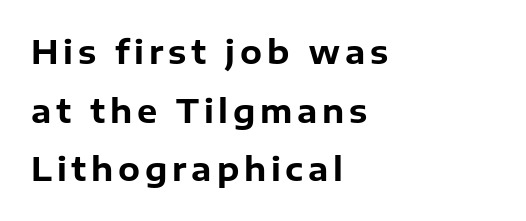
{"serif": "no", "italic": "no", "bold": "yes", "weight": "bold", "width": "normal", "stroke_contrast": "low", "x_height": "medium", "monospaced": "no", "underline": "no", "align": "left", "line_spacing_ratio": 1.83, "glyph_px": 32}
